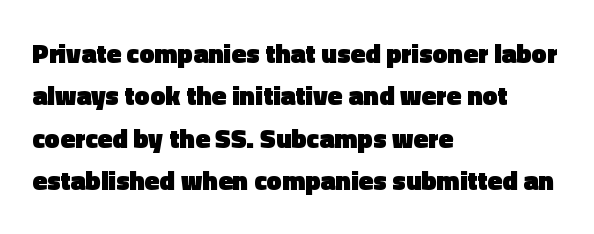
The axis of the letterforms is exactly vertical. The passage is arranged the way most books set body copy — flush left. Beneath every word, the page is bare. Summary of weight: heavy, a full bold. In terms of leading, this rendering sits right in the middle.
